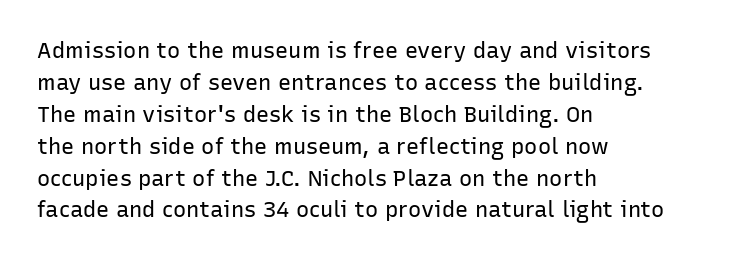
Q: Is the text bold? A: No.
Q: Is the text italic (slanted)? A: No, it is upright.
Q: Is the text underlined? A: No.
Q: How is the paragraph aligned? A: Left-aligned.
Q: Is the spacing between letters normal or unusually wide? A: Normal.
Q: Is the spacing between lines tight, normal or loose? A: Normal.
